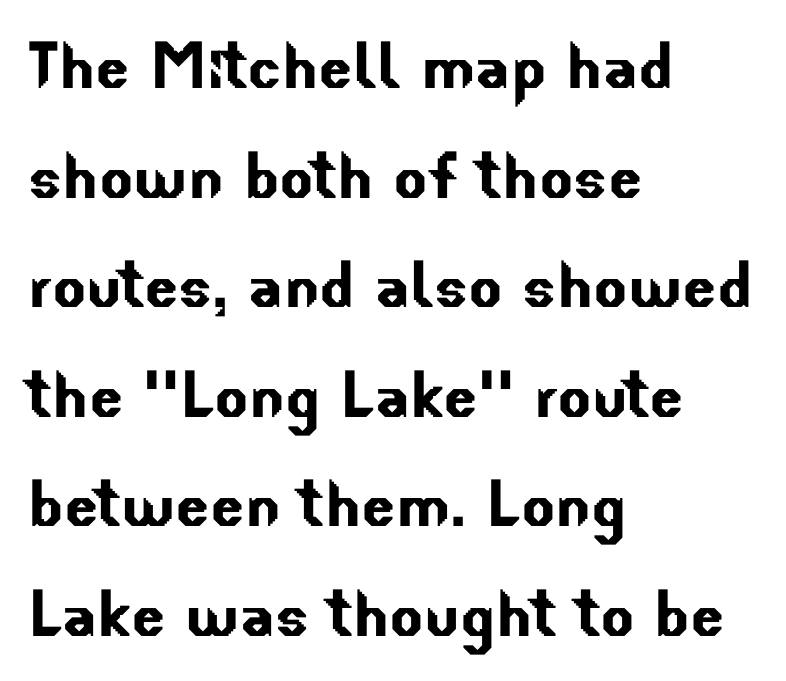
The image shows 80 px sans-serif type; set left-aligned, normal line spacing (1.37x), normal letter spacing, not underlined; low stroke contrast and a small x-height.
